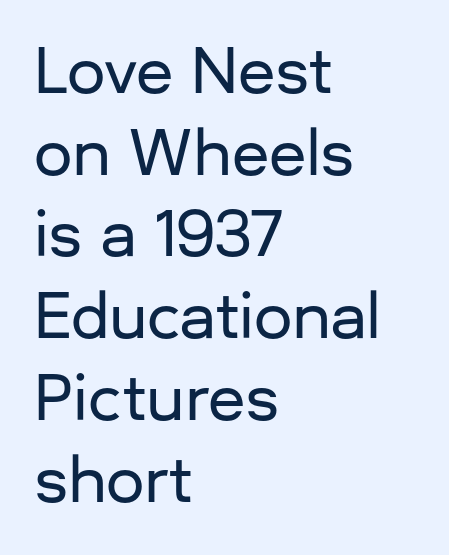
{"serif": "no", "italic": "no", "width": "normal", "stroke_contrast": "low", "x_height": "medium", "monospaced": "no", "underline": "no", "align": "left", "line_spacing": "normal", "line_spacing_ratio": 1.34, "letter_spacing": "normal", "letter_spacing_em": 0.0, "glyph_px": 61}
